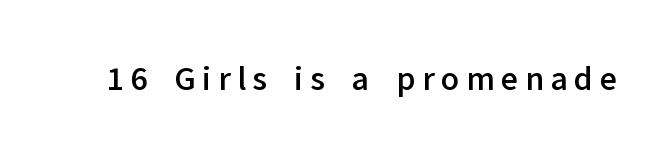
Q: Is the text italic (slanted)? A: No, it is upright.
Q: Is the typeface a serif or a sans-serif typeface? A: Sans-serif.
Q: Is the text underlined? A: No.
Q: Width (condensed, normal, or wide)? A: Normal.
Q: Stroke contrast? A: Low.
Q: x-height? A: Medium.
Q: Monospaced? A: No.
